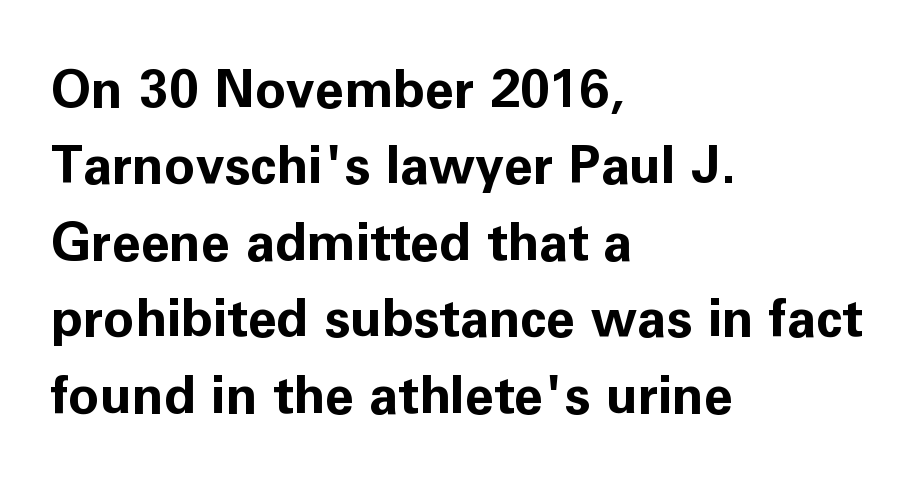
The image shows 52 px bold sans-serif type, upright; set left-aligned, normal line spacing (1.47x), normal letter spacing, not underlined; low stroke contrast and a medium x-height.
